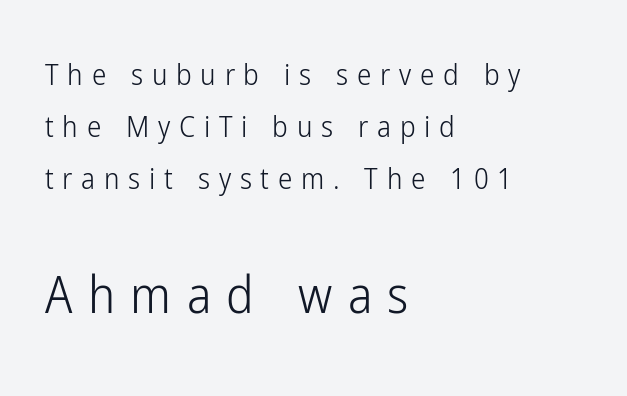
Q: Is the text bold? A: No.
Q: Is the text italic (slanted)? A: No, it is upright.
Q: Is the typeface a serif or a sans-serif typeface? A: Sans-serif.
Q: Is the text underlined? A: No.
Q: How is the paragraph aligned? A: Left-aligned.
Q: Is the spacing between letters normal or unusually wide? A: Unusually wide.
Q: Which block of text is set in a larger size, the first (top) or the second (bottom)? A: The second (bottom) one.
Q: Width (condensed, normal, or wide)? A: Condensed.
Q: Stroke contrast? A: Low.
Q: x-height? A: Medium.
Q: Monospaced? A: No.
